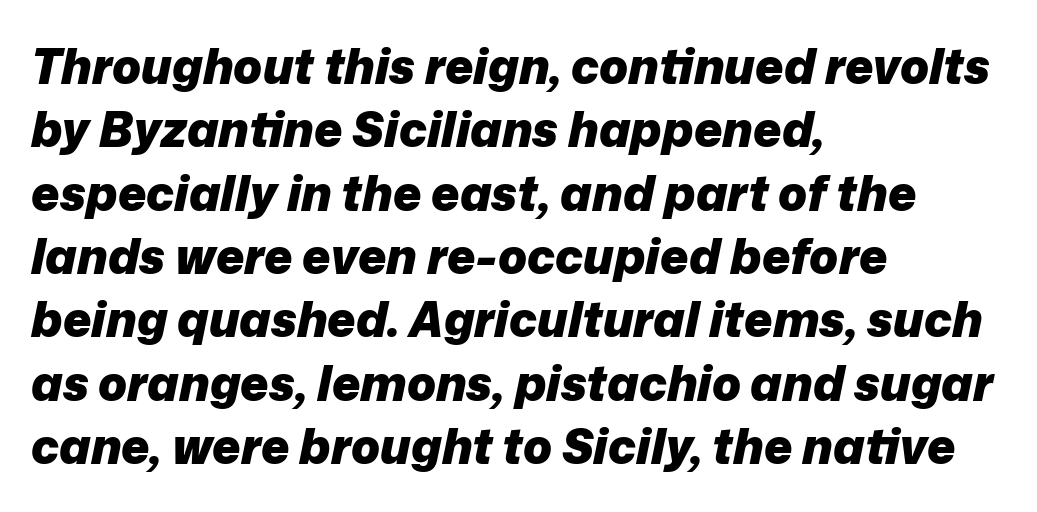
{"italic": "yes", "lean": "right", "slant_degrees": 12, "bold": "yes", "weight": "heavy", "width": "normal", "stroke_contrast": "low", "x_height": "medium", "monospaced": "no", "underline": "no", "align": "left", "line_spacing": "normal", "line_spacing_ratio": 1.32, "letter_spacing": "normal", "letter_spacing_em": 0.0, "glyph_px": 48}
